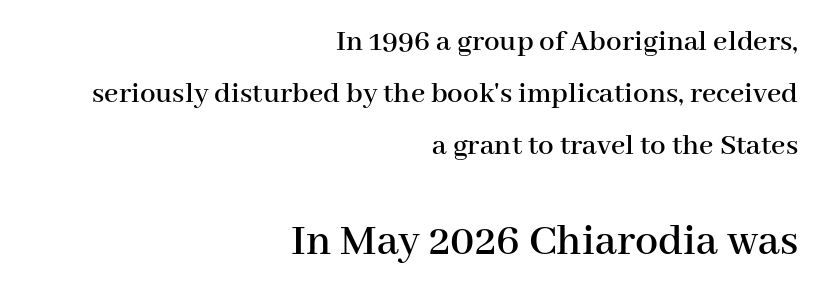
Q: Is the text italic (slanted)? A: No, it is upright.
Q: Is the typeface a serif or a sans-serif typeface? A: Serif.
Q: Is the text underlined? A: No.
Q: How is the paragraph aligned? A: Right-aligned.
Q: Is the spacing between letters normal or unusually wide? A: Normal.
Q: Is the spacing between lines tight, normal or loose? A: Normal.
Q: Which block of text is set in a larger size, the first (top) or the second (bottom)? A: The second (bottom) one.
Q: Width (condensed, normal, or wide)? A: Normal.
Q: Stroke contrast? A: High.
Q: x-height? A: Medium.
Q: Monospaced? A: No.
